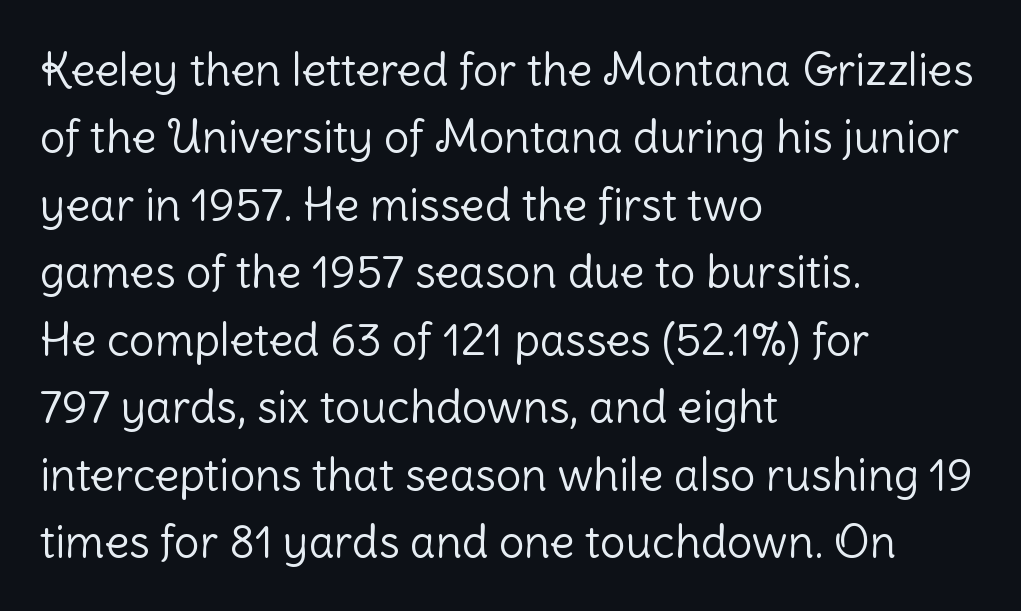
The letters advance in unequal steps, a hallmark of proportional type. If you measured baseline to baseline, you'd find a middling distance. Type style note: lacks serifs. Is the block centered? No — it sits flush against the left margin. How are the letters spaced? Ordinarily, with no added tracking.
